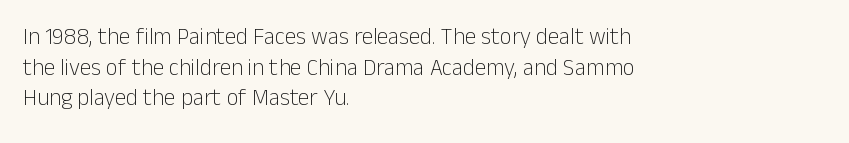
Vertical spacing — default. The text block is weighted toward the left margin, trailing off unevenly rightward. The baseline area is clear. These lines keep a tight, regular rhythm from letter to letter. No extra ink here — the face is not bold.
